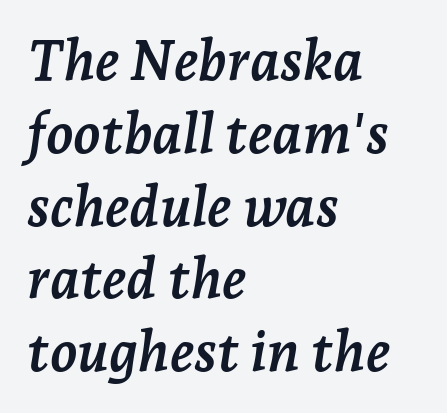
Is the type slanted? Yes — the strokes lean at a clear angle. These lines are set flush left with a ragged right edge. The words here are not underlined. Here the designer chose a conventional face with non-uniform glyph widths. Regarding serifs, this sample has them.
